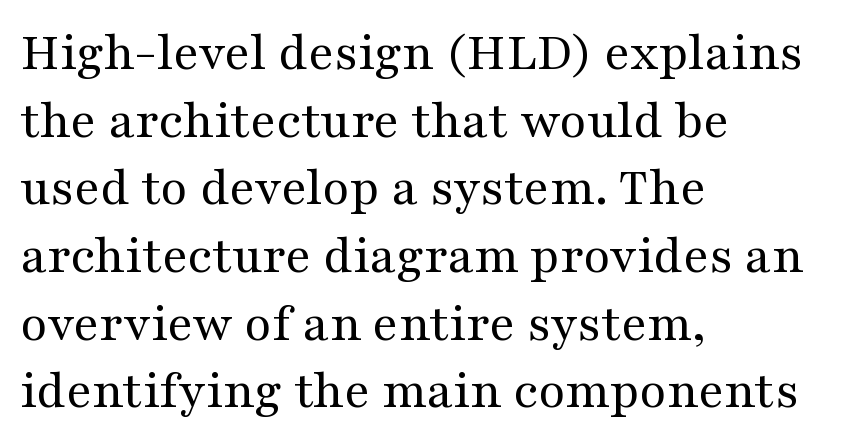
{"serif": "yes", "italic": "no", "bold": "no", "weight": "regular", "width": "wide", "stroke_contrast": "medium", "x_height": "medium", "monospaced": "no", "underline": "no", "align": "left", "line_spacing_ratio": 1.23, "letter_spacing": "normal", "letter_spacing_em": 0.0, "glyph_px": 55}
